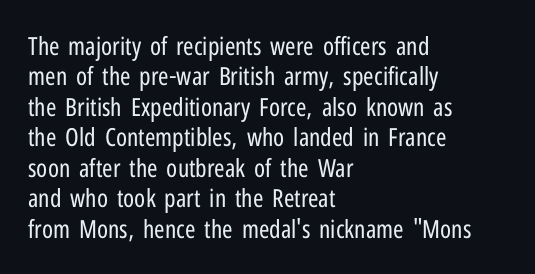
{"italic": "no", "bold": "no", "underline": "no", "align": "left", "line_spacing_ratio": 1.22, "letter_spacing": "normal", "letter_spacing_em": 0.0, "glyph_px": 25}
